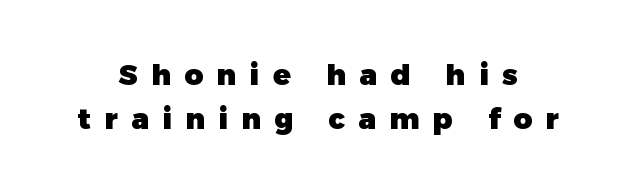
The image shows 29 px heavy sans-serif type; set normal line spacing (1.52x), unusually wide letter spacing (+0.46 em), not underlined; a medium x-height.
